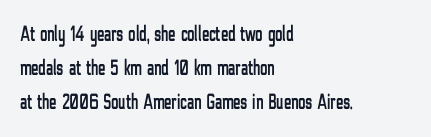
Students, observe: this is what conventionally led text looks like. This sample uses an upright cut, with every glyph sitting square on the baseline. A clean baseline with only descenders dipping below it. Each word holds together tightly as a unit, with standard inter-letter gaps.
